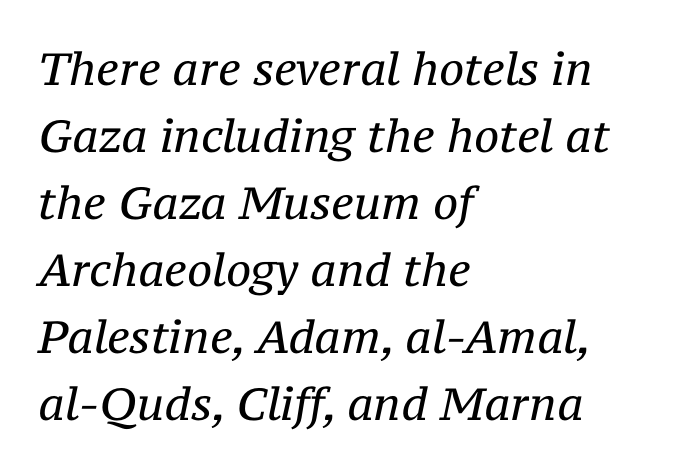
{"serif": "yes", "italic": "yes", "lean": "right", "slant_degrees": 12, "bold": "no", "weight": "regular", "width": "normal", "stroke_contrast": "medium", "x_height": "medium", "monospaced": "no", "underline": "no", "align": "left", "line_spacing": "normal", "line_spacing_ratio": 1.49, "letter_spacing": "normal", "letter_spacing_em": 0.0, "glyph_px": 45}
